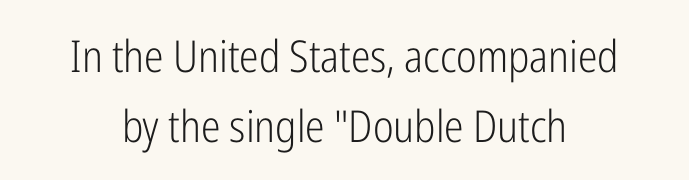
How are the letters spaced? Ordinarily, with no added tracking. Horizontal alignment here is central, giving a formal, balanced look. Nothing sits at the stroke ends, so this counts as sans-serif. Do the characters align in a grid? No, the font is proportional.
